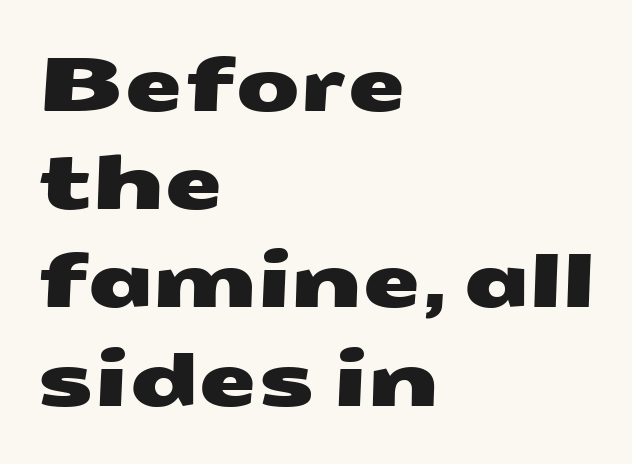
The foot of each line stays bare and open. Think of a printed novel: that variable character pitch is what you see here. In terms of letterform style, serifs are entirely absent. Between one letter and the next there's only the usual sliver of space. The rendering uses a moderate line-height, typical for paragraphs. Horizontal alignment here is leftward, the default for most running prose.
